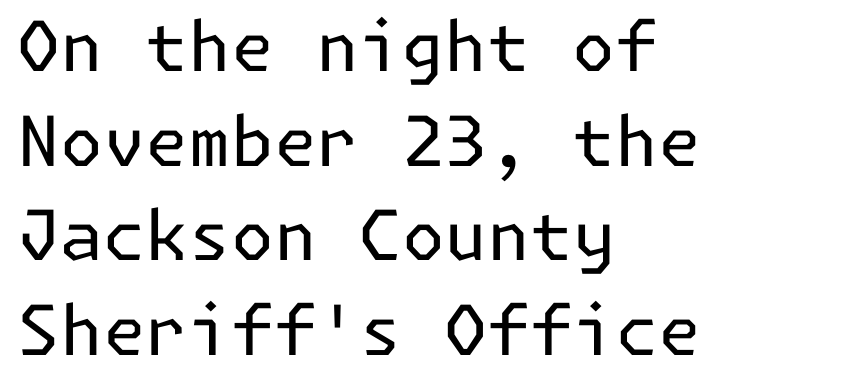
Q: Is the text bold? A: No.
Q: Is the text italic (slanted)? A: No, it is upright.
Q: Is the typeface a serif or a sans-serif typeface? A: Sans-serif.
Q: Is the text underlined? A: No.
Q: How is the paragraph aligned? A: Left-aligned.
Q: Is the spacing between letters normal or unusually wide? A: Normal.
Q: Is the spacing between lines tight, normal or loose? A: Normal.
Q: Width (condensed, normal, or wide)? A: Normal.
Q: Stroke contrast? A: Low.
Q: x-height? A: Medium.
